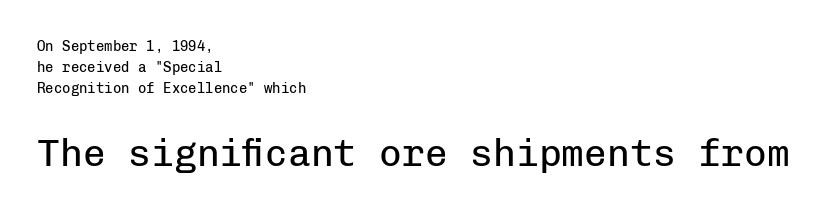
The image shows 38 px regular-weight sans-serif type, upright, monospaced; set left-aligned, normal line spacing (1.49x), normal letter spacing, not underlined; the second (bottom) block is 2.71x larger; low stroke contrast and a medium x-height.
